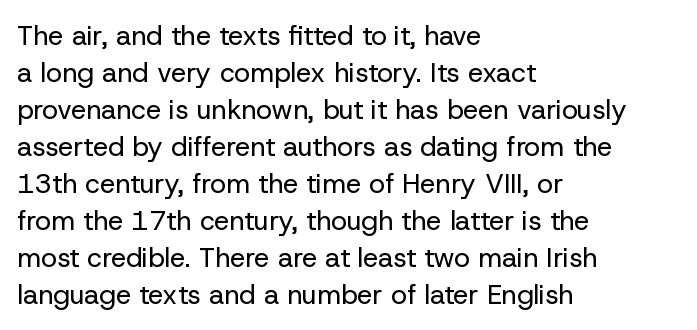
Reading down the block, your eye returns to a fixed left position each line. Tall strokes in this sample are plumb rather than angled. The rendering uses a moderate line-height, typical for paragraphs. This is not heavy type; no bold has been used. Any mark beneath the type? The region is blank. Each word holds together tightly as a unit, with standard inter-letter gaps.
